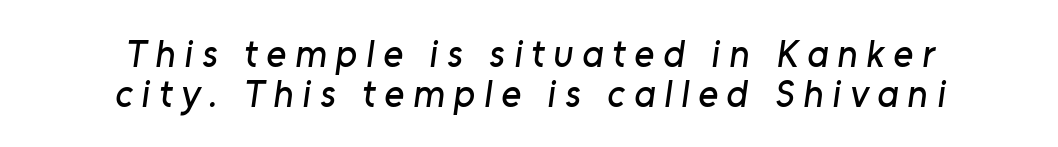
Between one letter and the next there's a generous, obvious gap. Is there much room between lines? No — they nearly touch. Each letter keeps its own natural width here, so spacing adapts to shape. The font family rendered here belongs to the sans-serif group. The paragraph shown floats in the horizontal middle.
